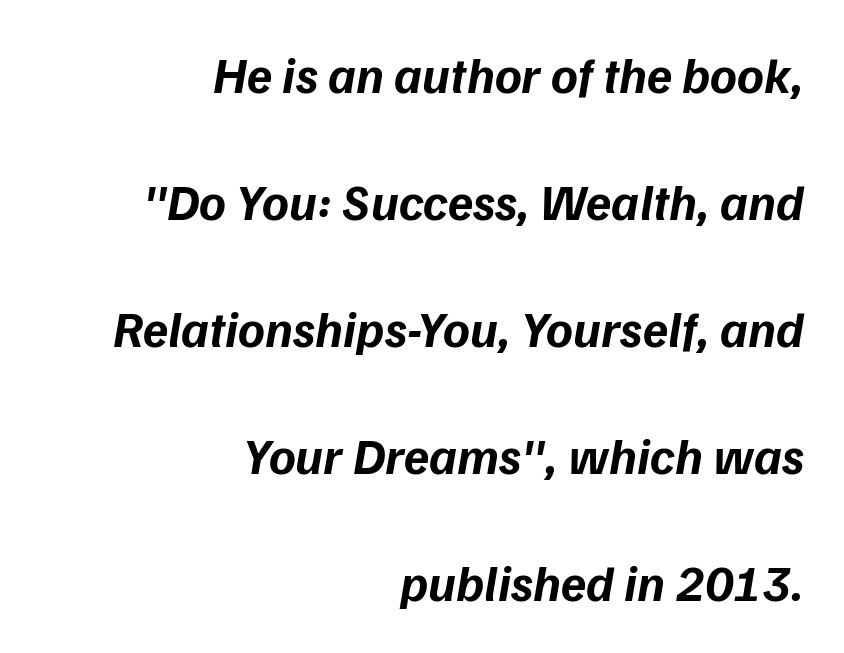
The image shows 51 px bold type, italic (leaning right); set right-aligned, loose line spacing (2.49x), normal letter spacing, not underlined; low stroke contrast and a medium x-height.
